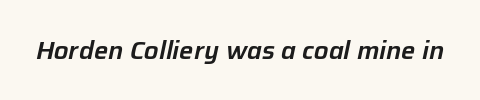
Q: Is the text italic (slanted)? A: Yes, it leans right by about 12 degrees.
Q: Is the text underlined? A: No.
Q: Is the spacing between letters normal or unusually wide? A: Normal.
